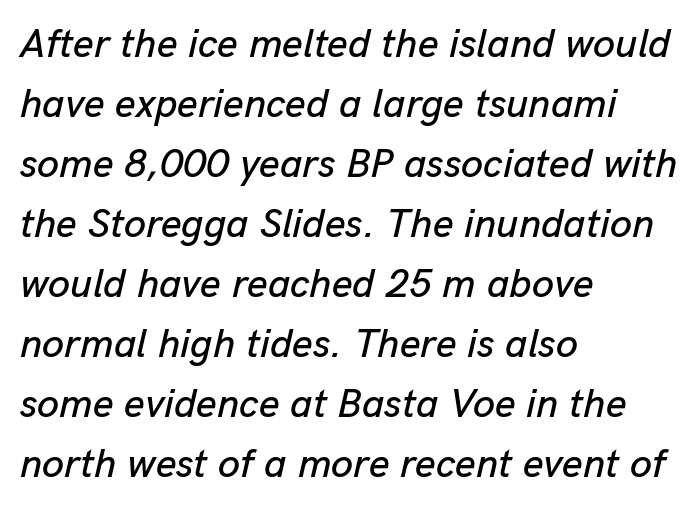
Q: Is the text italic (slanted)? A: Yes, it leans right by about 13 degrees.
Q: Is the text underlined? A: No.
Q: How is the paragraph aligned? A: Left-aligned.
Q: Is the spacing between letters normal or unusually wide? A: Normal.
Q: Is the spacing between lines tight, normal or loose? A: Normal.
Q: Width (condensed, normal, or wide)? A: Normal.
Q: Stroke contrast? A: Low.
Q: x-height? A: Medium.
Q: Monospaced? A: No.
